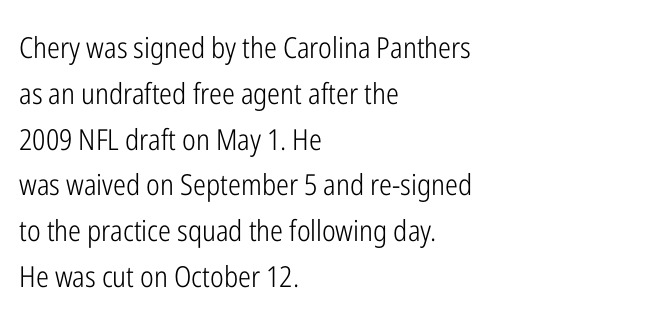
The line texture is even and compact thanks to regular tracking. The passage shown is typed in a proportional face where columns would drift. In CSS terms this would be text-align: left. Letters have the restrained weight of plain body copy at most. A bare baseline throughout the passage.
